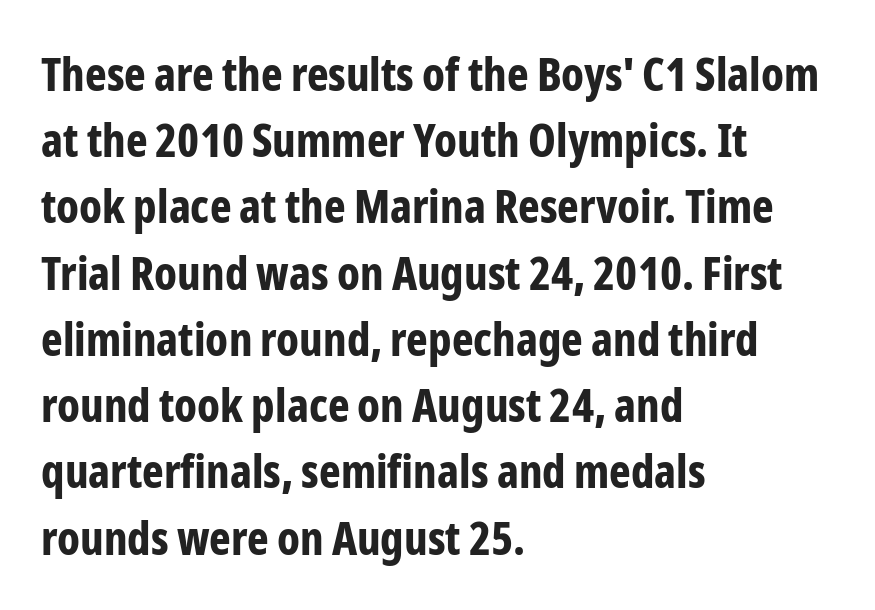
The image shows 46 px bold, condensed sans-serif type, upright; set left-aligned, normal line spacing (1.44x), normal letter spacing, not underlined; low stroke contrast and a medium x-height.
